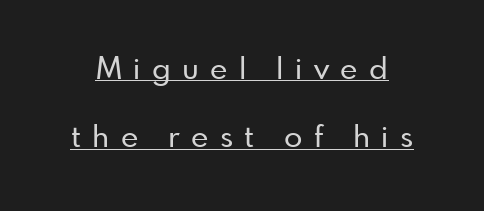
Q: Is the text italic (slanted)? A: No, it is upright.
Q: Is the typeface a serif or a sans-serif typeface? A: Sans-serif.
Q: Is the text underlined? A: Yes.
Q: Is the spacing between letters normal or unusually wide? A: Unusually wide.
Q: Is the spacing between lines tight, normal or loose? A: Loose.
Q: Width (condensed, normal, or wide)? A: Normal.
Q: Stroke contrast? A: Low.
Q: x-height? A: Small.
Q: Monospaced? A: No.
